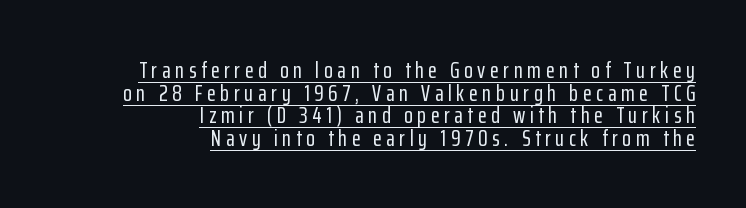
Display-style spreading of the glyphs; the letterfit is very open. It's the straight-up-and-down kind of type. The typesetter has applied underlining to the passage shown. The leading is snug, giving the passage a crowded texture. Teacher's note: observe the even right margin — that is flush-right alignment.
